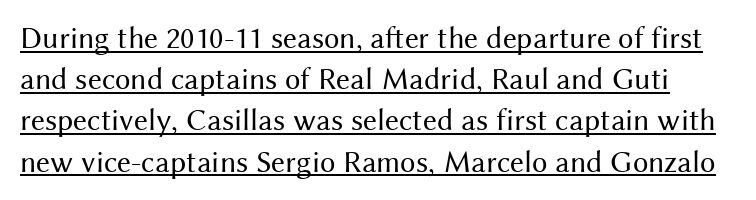
{"serif": "no", "italic": "no", "bold": "no", "weight": "regular", "width": "normal", "stroke_contrast": "medium", "x_height": "medium", "monospaced": "no", "underline": "yes", "line_spacing": "normal", "line_spacing_ratio": 1.33, "letter_spacing": "normal", "letter_spacing_em": 0.0, "glyph_px": 31}
